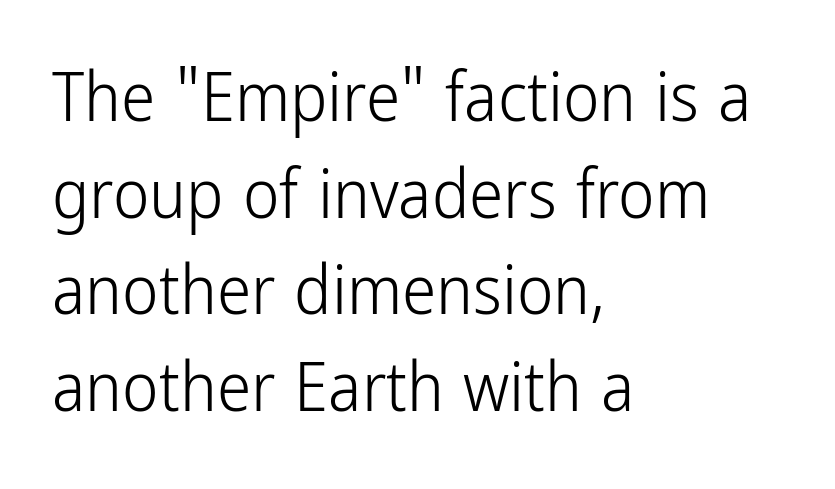
The image shows 69 px light, condensed sans-serif type, upright; set left-aligned, normal line spacing (1.4x), normal letter spacing, not underlined; low stroke contrast and a medium x-height.
